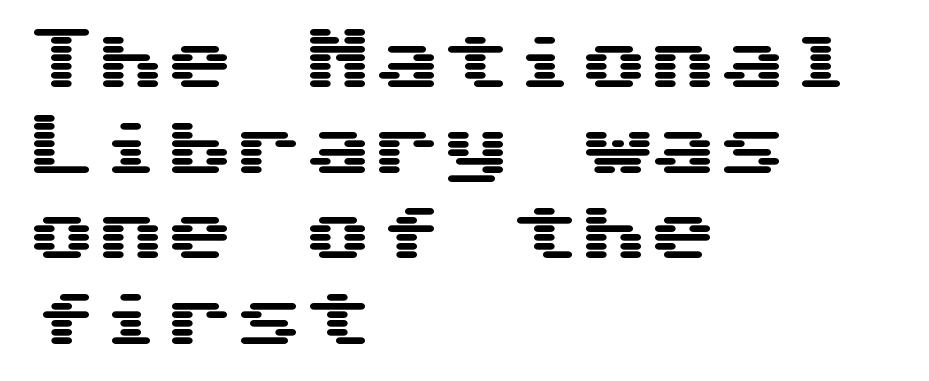
Q: Is the text italic (slanted)? A: No, it is upright.
Q: Is the typeface a serif or a sans-serif typeface? A: Sans-serif.
Q: Is the text underlined? A: No.
Q: How is the paragraph aligned? A: Left-aligned.
Q: Is the spacing between letters normal or unusually wide? A: Normal.
Q: Width (condensed, normal, or wide)? A: Wide.
Q: Stroke contrast? A: Medium.
Q: x-height? A: Medium.
